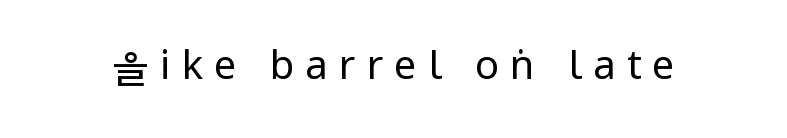
The image shows 40 px regular-weight, condensed sans-serif type, upright; set unusually wide letter spacing (+0.28 em), not underlined; low stroke contrast and a large x-height.
